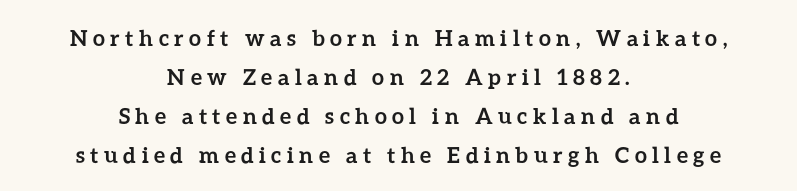
{"italic": "no", "bold": "yes", "underline": "no", "align": "center", "line_spacing_ratio": 1.78, "letter_spacing": "wide", "letter_spacing_em": 0.25, "glyph_px": 22}
